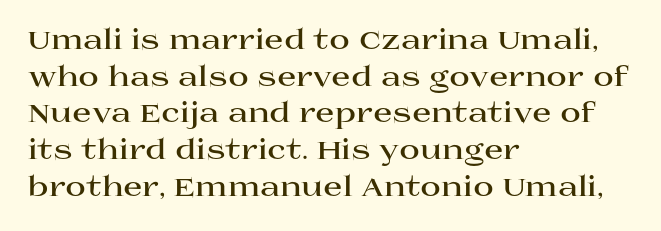
{"serif": "yes", "italic": "no", "bold": "yes", "weight": "bold", "width": "wide", "stroke_contrast": "high", "x_height": "large", "monospaced": "no", "underline": "no", "align": "left", "line_spacing": "normal", "line_spacing_ratio": 1.31, "letter_spacing": "normal", "letter_spacing_em": 0.0, "glyph_px": 28}
